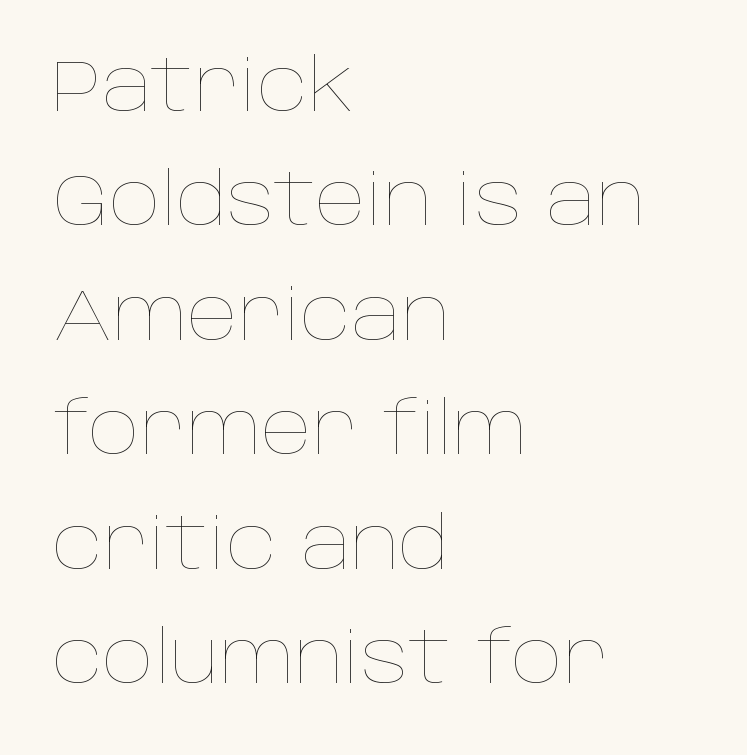
{"italic": "no", "bold": "no", "weight": "thin", "width": "normal", "stroke_contrast": "low", "x_height": "large", "monospaced": "no", "underline": "no", "align": "left", "line_spacing": "normal", "line_spacing_ratio": 1.59, "letter_spacing": "normal", "letter_spacing_em": 0.0, "glyph_px": 72}
